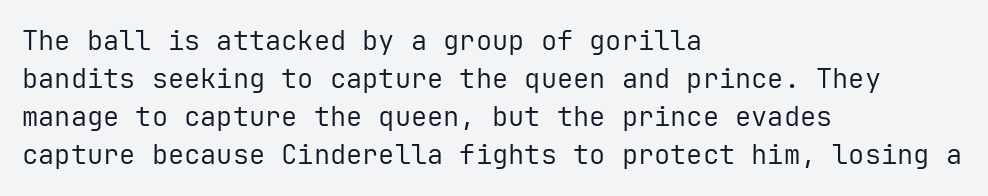
Q: Is the text bold? A: No.
Q: Is the text italic (slanted)? A: No, it is upright.
Q: Is the text underlined? A: No.
Q: How is the paragraph aligned? A: Left-aligned.
Q: Is the spacing between letters normal or unusually wide? A: Normal.
Q: Is the spacing between lines tight, normal or loose? A: Normal.
